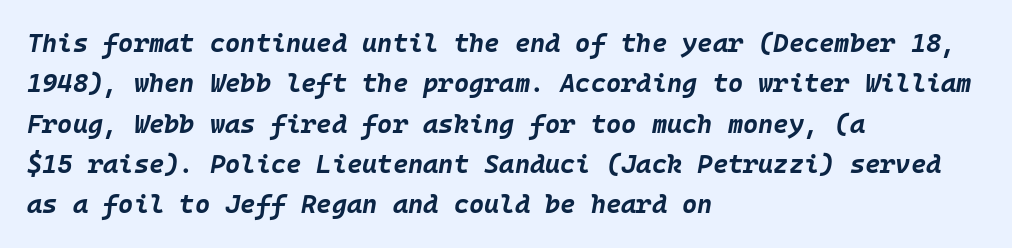
Q: Is the text bold? A: Yes.
Q: Is the text italic (slanted)? A: Yes, it leans right by about 10 degrees.
Q: Is the text underlined? A: No.
Q: How is the paragraph aligned? A: Left-aligned.
Q: Is the spacing between letters normal or unusually wide? A: Normal.
Q: Is the spacing between lines tight, normal or loose? A: Normal.
